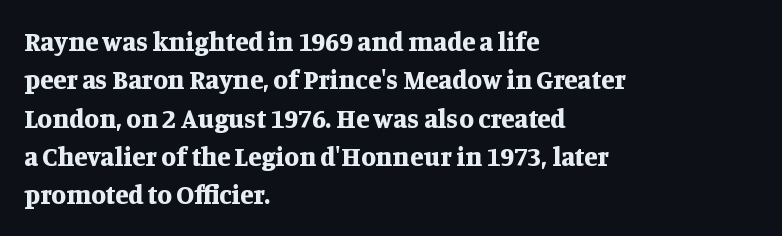
The image shows 27 px bold type, upright; set left-aligned, normal line spacing (1.42x), normal letter spacing, not underlined.
